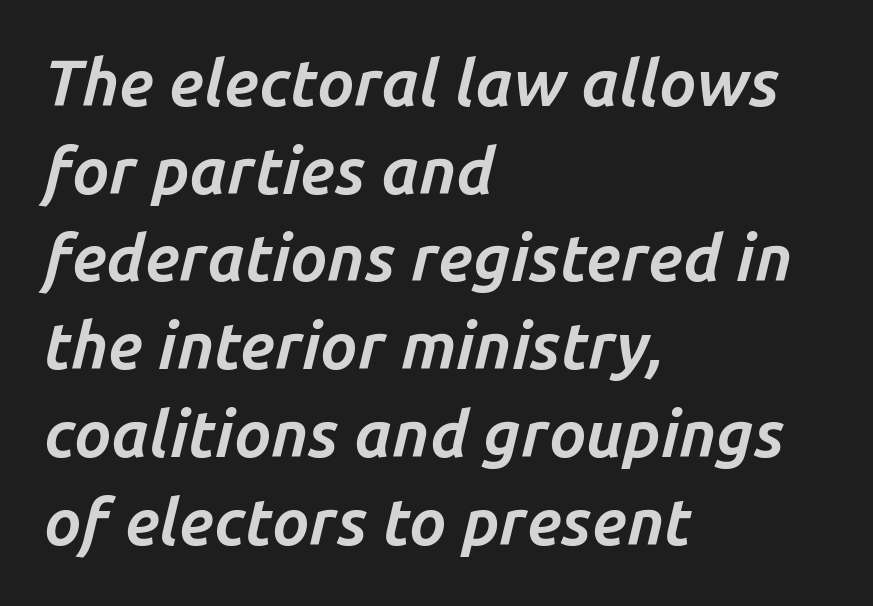
The image shows 65 px bold type, italic (leaning right); set left-aligned, normal line spacing (1.35x), normal letter spacing, not underlined; low stroke contrast and a medium x-height.
